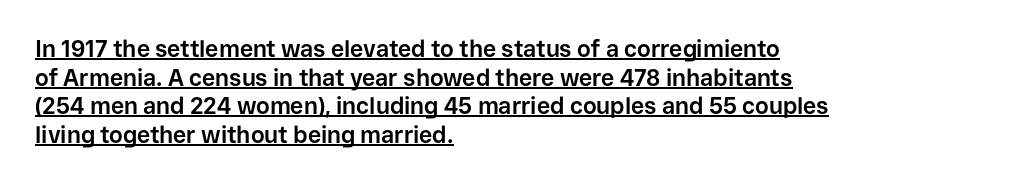
The image shows 23 px bold type, upright; set left-aligned, line spacing 1.24x, normal letter spacing, underlined.
